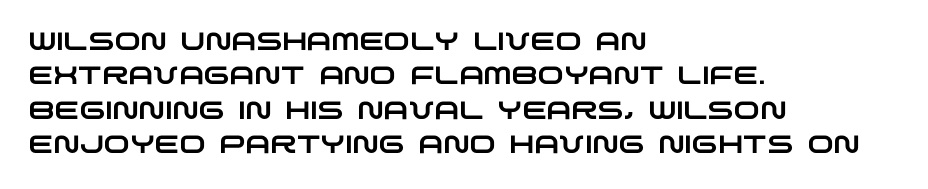
{"underline": "no", "align": "left", "line_spacing": "normal", "line_spacing_ratio": 1.38, "letter_spacing": "normal", "letter_spacing_em": 0.0, "glyph_px": 25}
